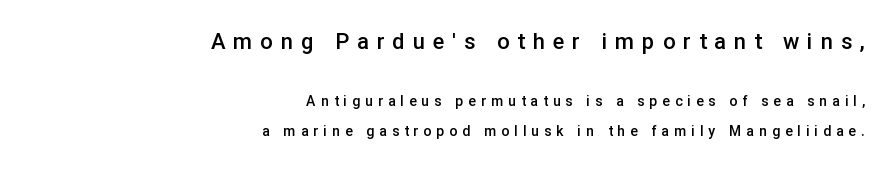
{"italic": "no", "bold": "semi", "underline": "no", "align": "right", "line_spacing": "loose", "line_spacing_ratio": 2.14, "letter_spacing": "wide", "letter_spacing_em": 0.36, "larger_block": "first", "size_ratio": 1.57, "glyph_px": 22}
